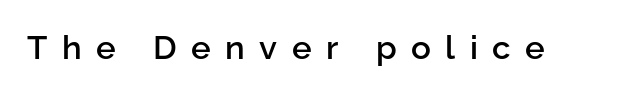
Rendered with straight, roman letterforms. A typesetter would label this face a sans. The string is rendered with underlining switched off. These lines have a slow, spaced-out rhythm from letter to letter.
